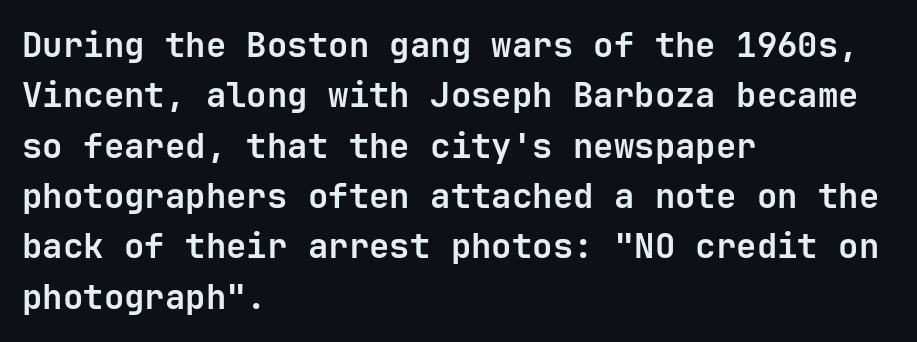
{"serif": "no", "italic": "no", "bold": "yes", "weight": "bold", "width": "normal", "stroke_contrast": "low", "x_height": "medium", "monospaced": "yes", "underline": "no", "align": "left", "line_spacing": "normal", "line_spacing_ratio": 1.48, "letter_spacing": "normal", "letter_spacing_em": 0.0, "glyph_px": 34}
